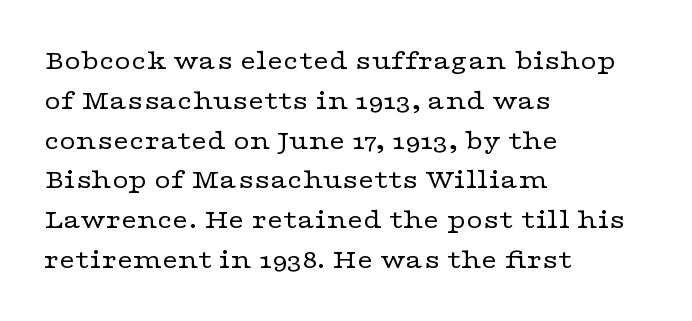
{"serif": "yes", "italic": "no", "bold": "no", "weight": "regular", "width": "wide", "stroke_contrast": "low", "x_height": "medium", "monospaced": "no", "underline": "no", "align": "left", "line_spacing": "normal", "line_spacing_ratio": 1.42, "letter_spacing": "normal", "letter_spacing_em": 0.0, "glyph_px": 28}
